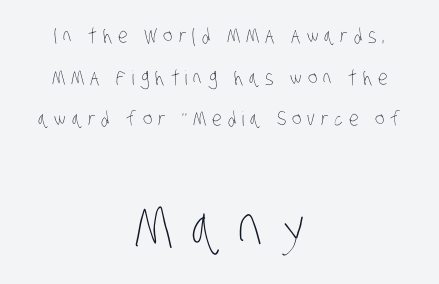
The image shows 59 px thin, condensed type; set centered, loose line spacing (2.08x), unusually wide letter spacing (+0.29 em), not underlined; the second (bottom) block is 2.95x larger; low stroke contrast and a large x-height.
